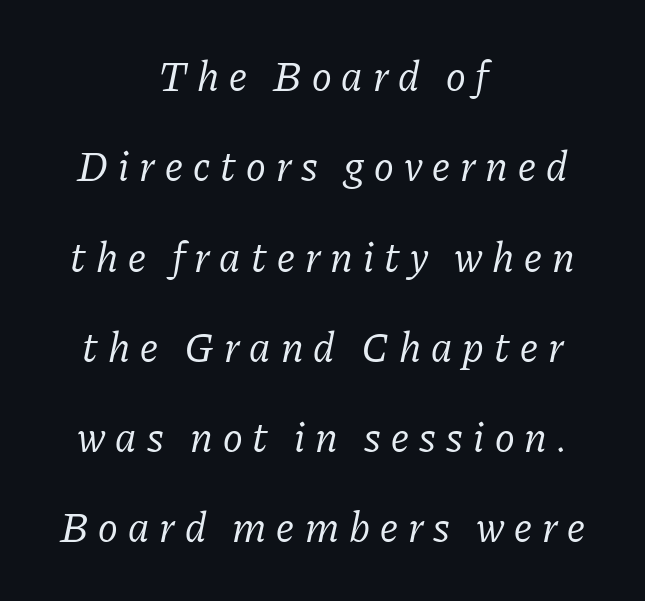
Q: Is the text bold? A: No.
Q: Is the text italic (slanted)? A: Yes, it leans right by about 11 degrees.
Q: Is the typeface a serif or a sans-serif typeface? A: Serif.
Q: Is the text underlined? A: No.
Q: How is the paragraph aligned? A: Centered.
Q: Is the spacing between letters normal or unusually wide? A: Unusually wide.
Q: Is the spacing between lines tight, normal or loose? A: Loose.
Q: Width (condensed, normal, or wide)? A: Normal.
Q: Stroke contrast? A: Low.
Q: x-height? A: Medium.
Q: Monospaced? A: No.
